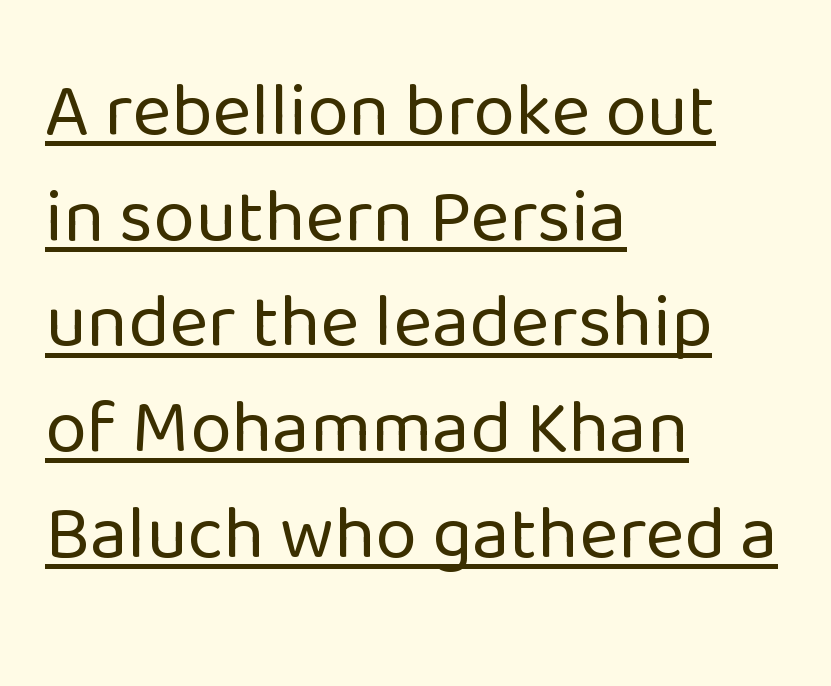
The image shows 75 px regular-weight sans-serif type, upright; set left-aligned, normal line spacing (1.41x), normal letter spacing, underlined; low stroke contrast and a medium x-height.
